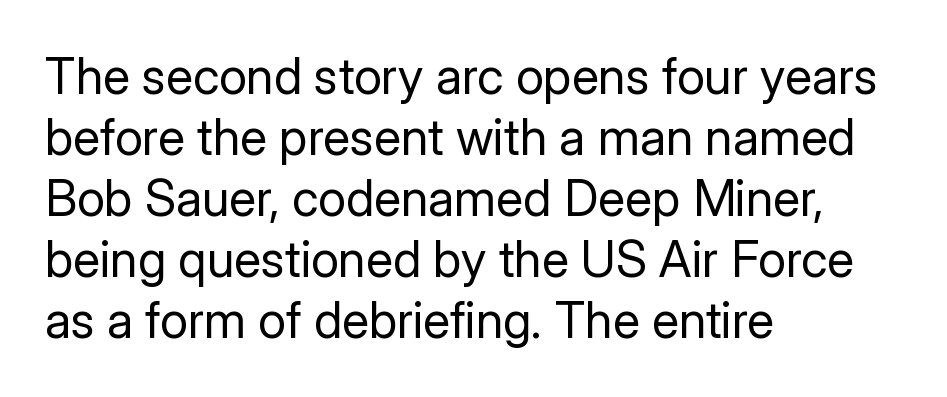
The image shows 50 px regular-weight sans-serif type, upright; set left-aligned, line spacing 1.22x, normal letter spacing, not underlined; low stroke contrast and a medium x-height.
